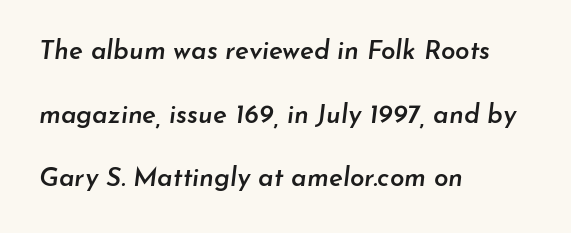
What's the leading like? Stretched, with rows far apart. The face used here is a semibold: visibly heavier than regular, lighter than bold. The type is set solid horizontally, with unmodified tracking. You can tell it's italic because the verticals aren't actually vertical. The space beneath each line is pristine and unruled. Short and long lines alike share a common starting point at left.
